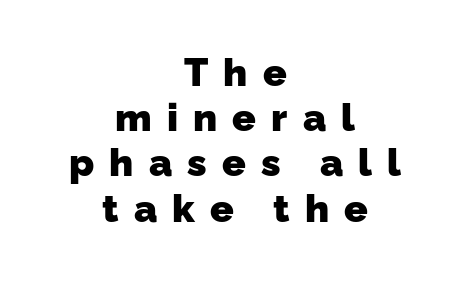
{"serif": "no", "bold": "yes", "weight": "heavy", "width": "normal", "stroke_contrast": "low", "x_height": "medium", "monospaced": "no", "underline": "no", "align": "center", "line_spacing_ratio": 1.16, "letter_spacing": "wide", "letter_spacing_em": 0.39, "glyph_px": 39}
